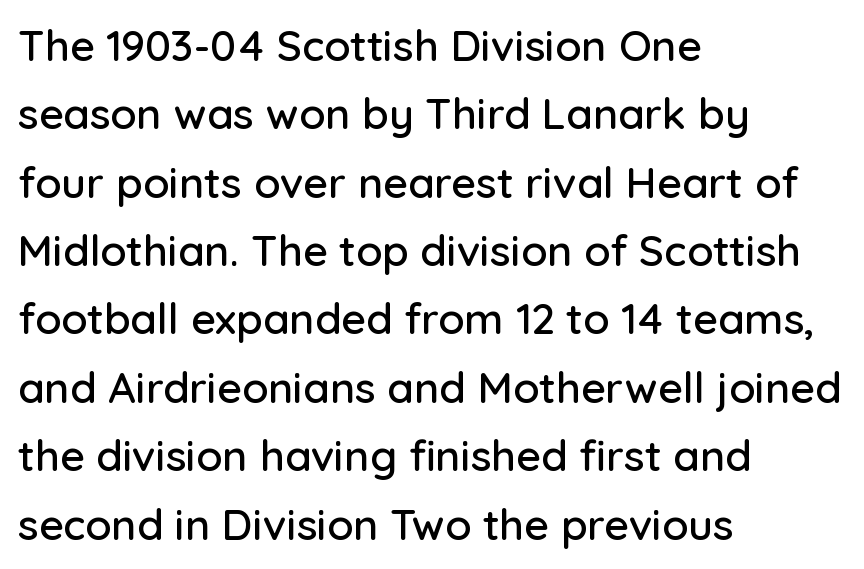
Q: Is the text italic (slanted)? A: No, it is upright.
Q: Is the typeface a serif or a sans-serif typeface? A: Sans-serif.
Q: Is the text underlined? A: No.
Q: How is the paragraph aligned? A: Left-aligned.
Q: Is the spacing between letters normal or unusually wide? A: Normal.
Q: Is the spacing between lines tight, normal or loose? A: Normal.
Q: Width (condensed, normal, or wide)? A: Normal.
Q: Stroke contrast? A: Low.
Q: x-height? A: Medium.
Q: Monospaced? A: No.
